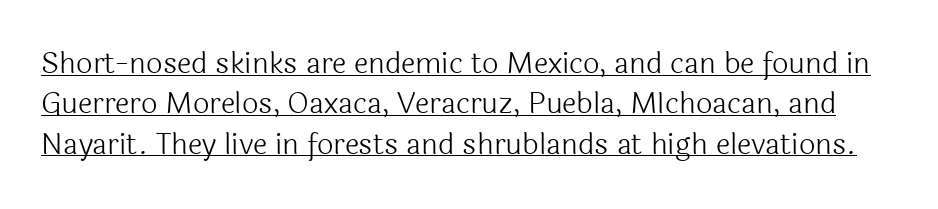
{"serif": "no", "italic": "no", "bold": "no", "weight": "light", "width": "normal", "x_height": "medium", "monospaced": "no", "underline": "yes", "line_spacing": "normal", "line_spacing_ratio": 1.39, "letter_spacing": "normal", "letter_spacing_em": 0.0, "glyph_px": 29}
